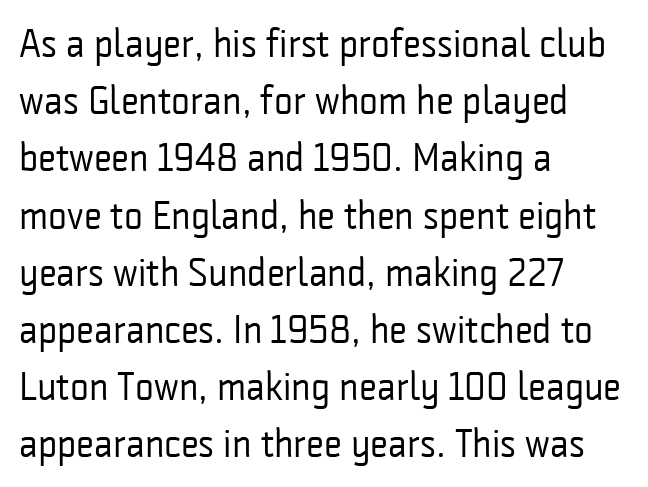
{"serif": "no", "italic": "no", "bold": "no", "weight": "regular", "width": "condensed", "stroke_contrast": "low", "x_height": "medium", "monospaced": "no", "underline": "no", "align": "left", "line_spacing": "normal", "line_spacing_ratio": 1.43, "letter_spacing": "normal", "letter_spacing_em": 0.0, "glyph_px": 40}
